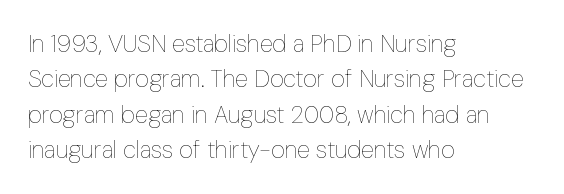
Tracking value appears to be zero — textbook default spacing. Posture: straight, roman, zero tilt. Leftover space on each line is placed entirely after the last word. This is not heavy type; no bold has been used.
